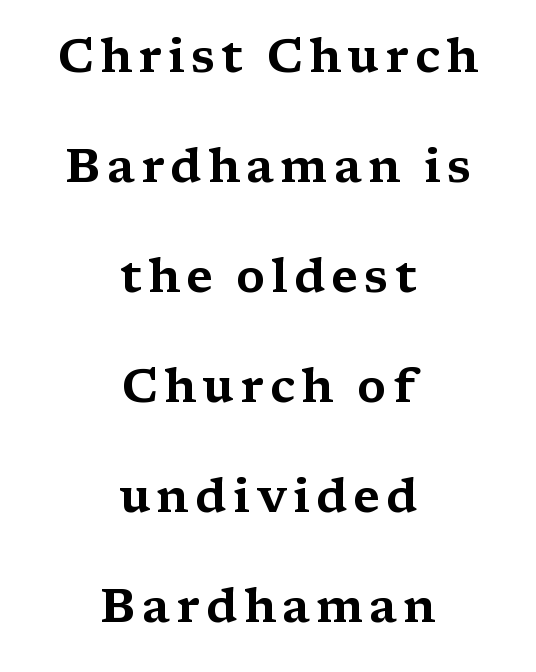
{"serif": "yes", "italic": "no", "width": "wide", "stroke_contrast": "medium", "x_height": "medium", "monospaced": "no", "underline": "no", "align": "center", "line_spacing": "loose", "line_spacing_ratio": 2.34, "glyph_px": 47}
